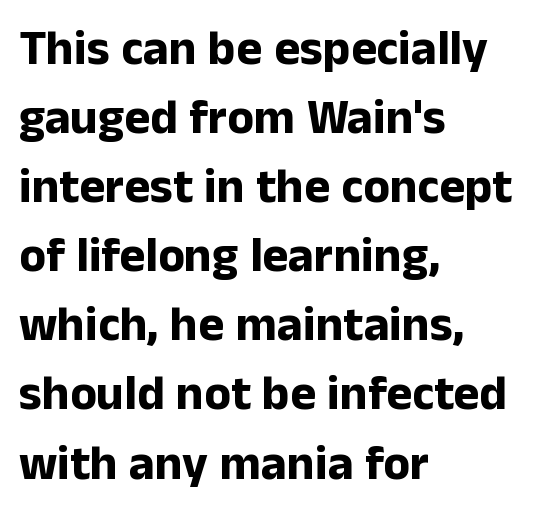
Summary of weight: heavy, a full bold. The block of text has a typical density, with ordinary space between rows. The setting favours the left margin, as ordinary paragraphs usually do. Caption: standard tracking, unaltered. The letters stand upright; this is a roman face. The passage shown is not underscored anywhere.
